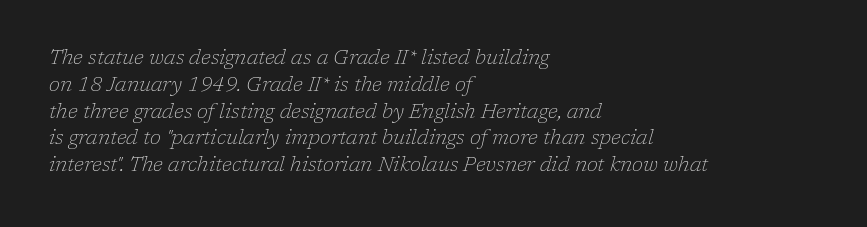
Q: Is the text bold? A: No.
Q: Is the text italic (slanted)? A: Yes, it leans right by about 17 degrees.
Q: Is the text underlined? A: No.
Q: How is the paragraph aligned? A: Left-aligned.
Q: Is the spacing between letters normal or unusually wide? A: Normal.
Q: Is the spacing between lines tight, normal or loose? A: Normal.
